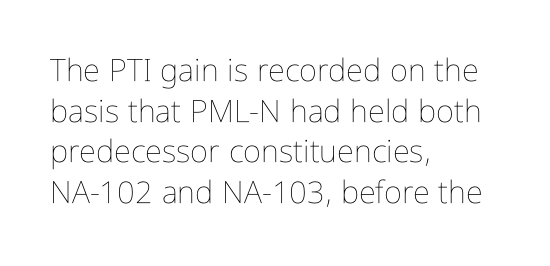
Proportional: the letters do not fall into vertical columns. The passage shown is not bold in any degree. Does extra space separate the letters? No, they use regular spacing. Short and long lines alike share a common starting point at left. Each row of text sits above clean, open space. The letters stand straight up with perfectly vertical stems.
